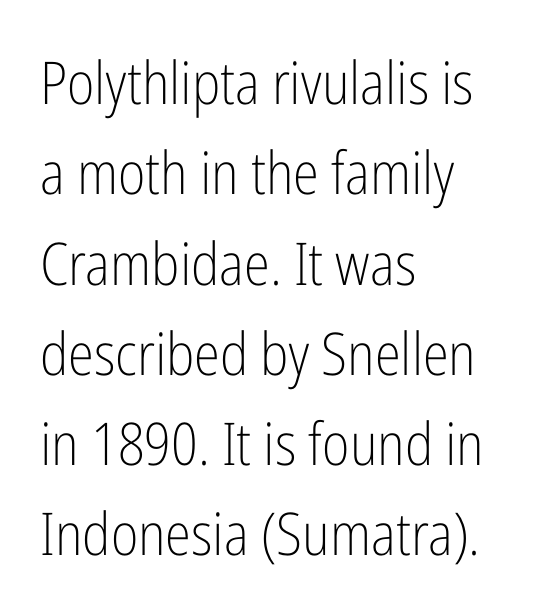
The image shows 59 px light, condensed sans-serif type, upright; set left-aligned, normal line spacing (1.53x), normal letter spacing, not underlined; low stroke contrast and a medium x-height.
